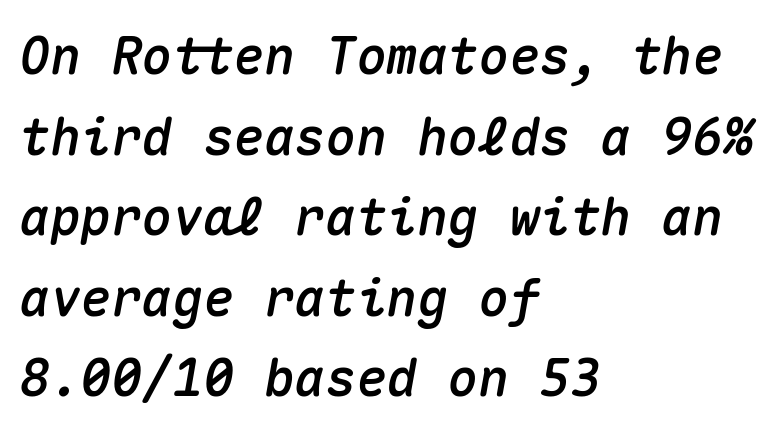
Q: Is the text italic (slanted)? A: Yes, it leans right by about 10 degrees.
Q: Is the text underlined? A: No.
Q: How is the paragraph aligned? A: Left-aligned.
Q: Is the spacing between letters normal or unusually wide? A: Normal.
Q: Is the spacing between lines tight, normal or loose? A: Normal.
Q: Width (condensed, normal, or wide)? A: Normal.
Q: Stroke contrast? A: Medium.
Q: x-height? A: Medium.
Q: Monospaced? A: Yes.
